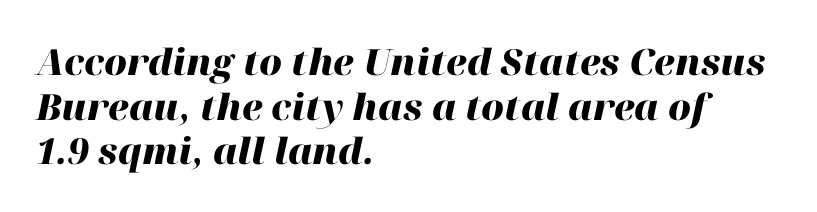
A typesetter would call this proportional, since set widths differ per character. Strokes here are thick enough to call this a true bold. Nobody touched the tracking dial on this one. Left-aligned paragraph, ragged on the right.
